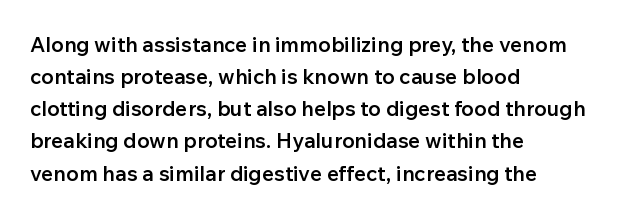
Regular leading. This sample is left-justified, so line endings fall wherever the words run out. Honestly, the letter spacing is just normal — you wouldn't notice it. The glyphs are unaccompanied by any horizontal stroke below them. Every letter is mildly thick-stroked: semibold rather than bold.
